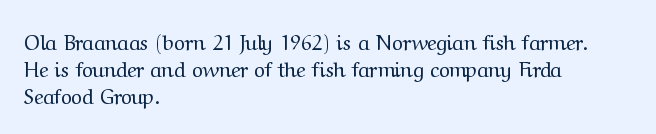
These lines keep a tight, regular rhythm from letter to letter. The rows are spaced the way most documents space them. Nothing heavy about these letters — not bold at all. A roman cut, with each character standing at attention. Check under the words: just untouched page. All the whitespace from short lines collects on the right.
